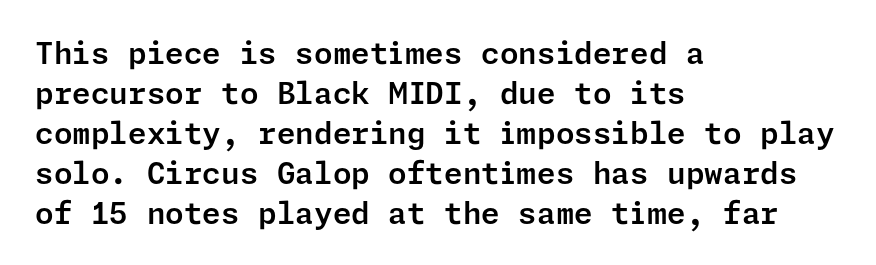
The image shows 30 px sans-serif type, upright; set left-aligned, normal line spacing (1.33x), normal letter spacing, not underlined; low stroke contrast and a medium x-height.
